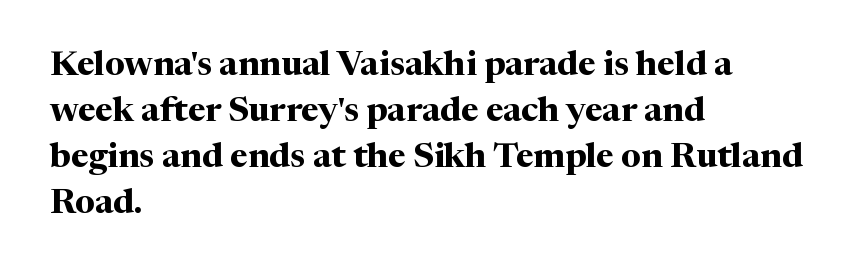
{"serif": "yes", "italic": "no", "bold": "yes", "weight": "bold", "width": "normal", "stroke_contrast": "medium", "x_height": "medium", "monospaced": "no", "underline": "no", "align": "left", "line_spacing": "normal", "line_spacing_ratio": 1.35, "letter_spacing": "normal", "letter_spacing_em": 0.0, "glyph_px": 34}
